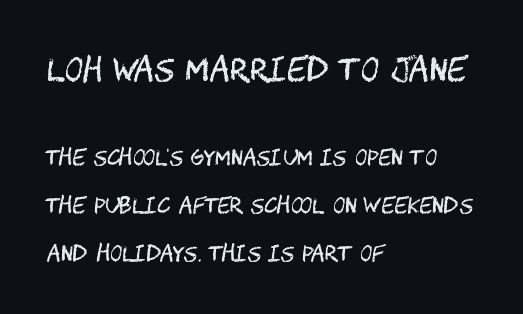
Clear beneath every line of the passage. These glyphs show unthickened strokes, regular width or finer. I'd call this a sans setting — the letters go barefoot. The axis of the letterforms is exactly vertical.
